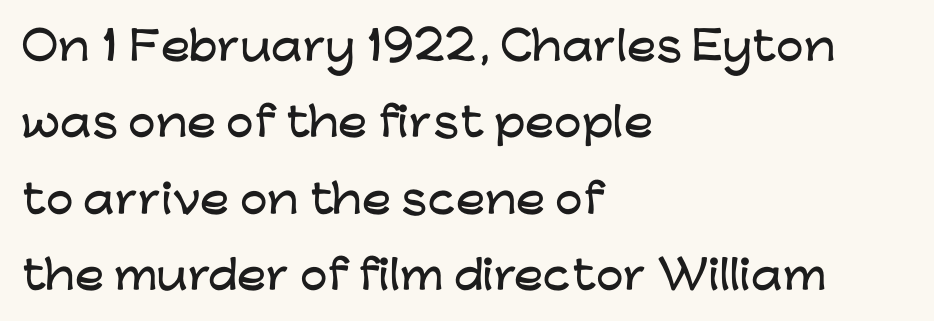
{"serif": "no", "italic": "no", "width": "wide", "stroke_contrast": "low", "x_height": "medium", "monospaced": "no", "underline": "no", "align": "left", "line_spacing": "loose", "line_spacing_ratio": 1.96, "letter_spacing": "normal", "letter_spacing_em": 0.0, "glyph_px": 39}
